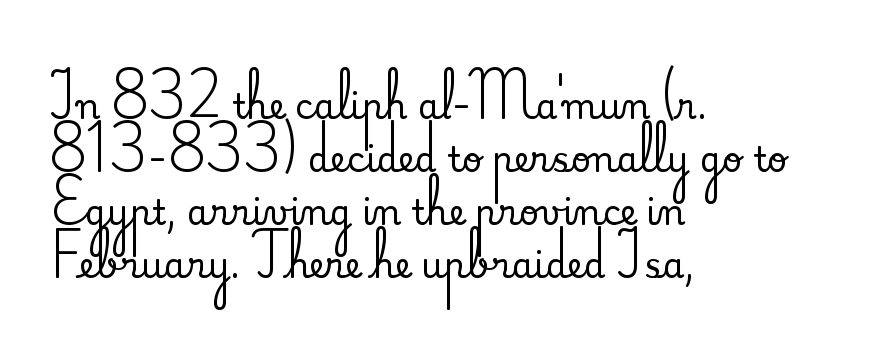
{"serif": "yes", "italic": "no", "width": "normal", "stroke_contrast": "medium", "x_height": "small", "monospaced": "no", "underline": "no", "align": "left", "line_spacing": "normal", "line_spacing_ratio": 1.51, "letter_spacing": "normal", "letter_spacing_em": 0.0, "glyph_px": 35}
